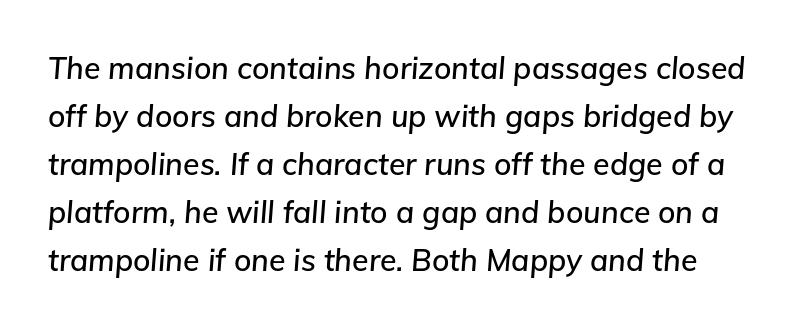
The face used here has a pronounced slope to its letters. Is this a fixed-width face? No — the glyphs have proportional, varying widths. Evenly set lines give the paragraph a standard silhouette. Spacing between characters is what you'd get straight out of the box.
